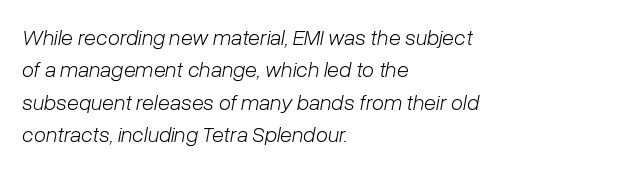
{"italic": "yes", "lean": "right", "slant_degrees": 10, "bold": "no", "underline": "no", "align": "left", "line_spacing": "normal", "line_spacing_ratio": 1.47, "letter_spacing": "normal", "letter_spacing_em": 0.0, "glyph_px": 22}
